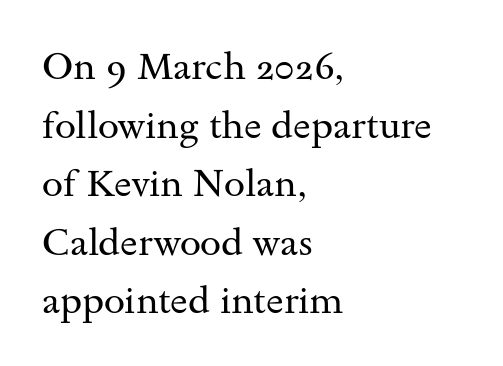
The image shows 38 px regular-weight, wide serif type, upright; set left-aligned, normal line spacing (1.54x), normal letter spacing, not underlined; medium stroke contrast and a small x-height.
